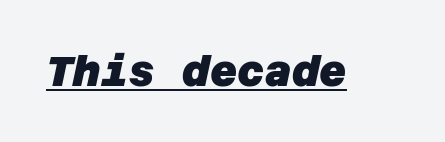
Q: Is the text bold? A: Yes.
Q: Is the typeface a serif or a sans-serif typeface? A: Sans-serif.
Q: Is the text underlined? A: Yes.
Q: Is the spacing between letters normal or unusually wide? A: Normal.
Q: Width (condensed, normal, or wide)? A: Normal.
Q: Stroke contrast? A: Low.
Q: x-height? A: Large.
